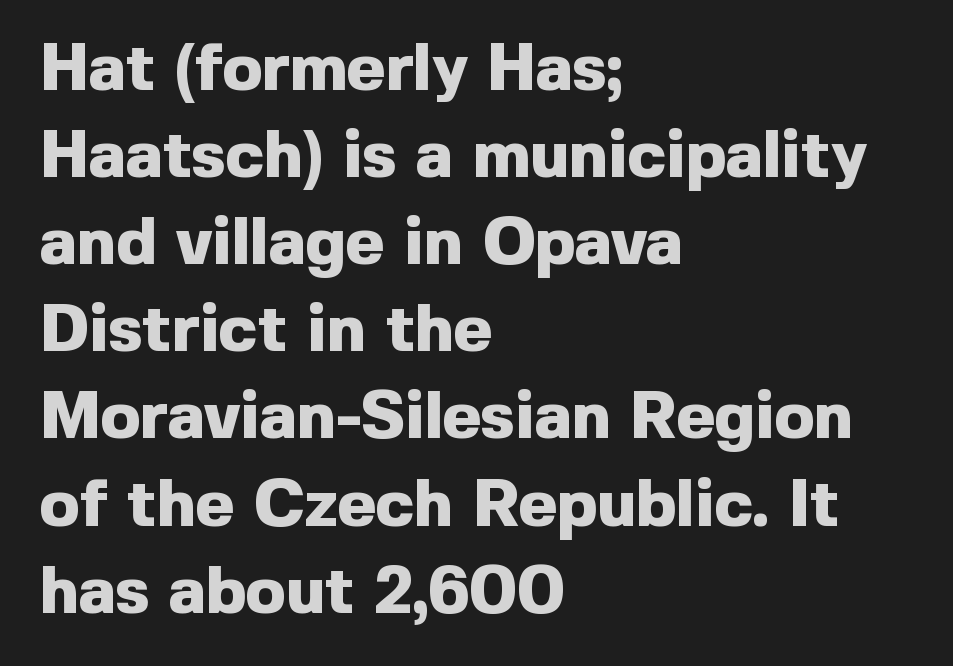
Here the designer chose a conventional face with non-uniform glyph widths. The passage shown is not underscored anywhere. One-word summary of the alignment: left. As a designer I'd log this as weight 700, bold.
